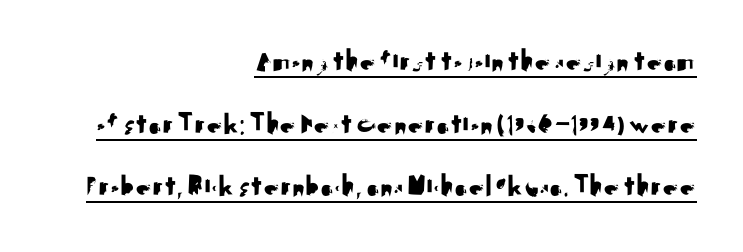
The image shows 31 px sans-serif type, upright; set right-aligned, loose line spacing (2.02x), normal letter spacing, underlined; medium stroke contrast and a small x-height.
